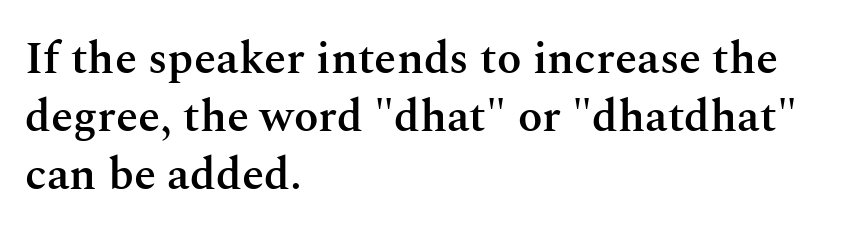
The image shows 45 px semibold serif type, upright; set left-aligned, normal line spacing (1.29x), normal letter spacing, not underlined; medium stroke contrast and a medium x-height.
